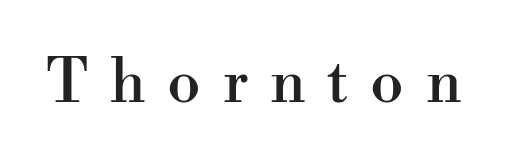
The image shows 60 px serif type, upright; set unusually wide letter spacing (+0.36 em), not underlined; high stroke contrast and a small x-height.
